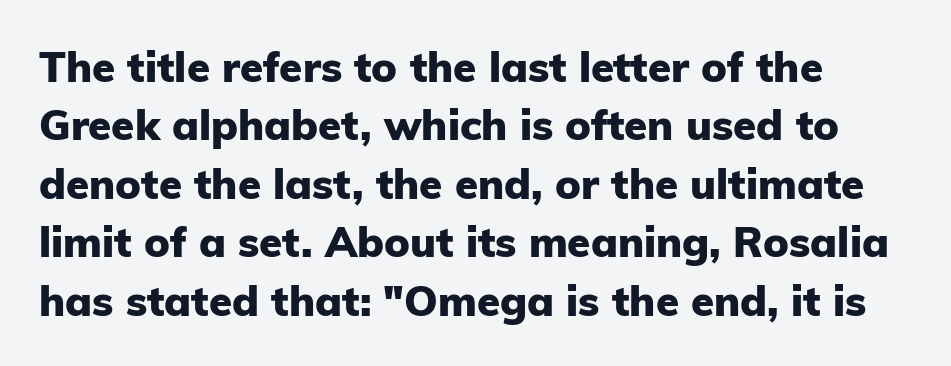
Vertically, the passage feels balanced, rows spaced as you'd expect. Here the glyphs are tracked normally, forming tight word shapes. Note: no serifs on the glyphs. Is there any slant? The stems are plumb.
